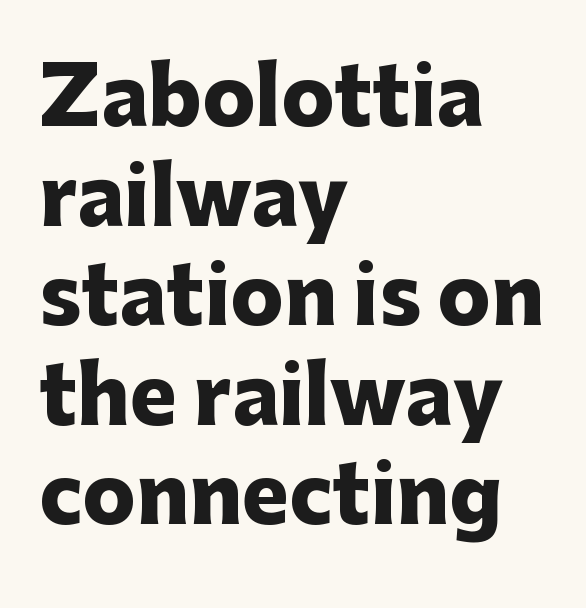
Beneath every word, the page is bare. This rendering uses left alignment, leaving the right contour irregular. Words appear dense and cohesive because spacing is normal. Rendered with straight, roman letterforms.
